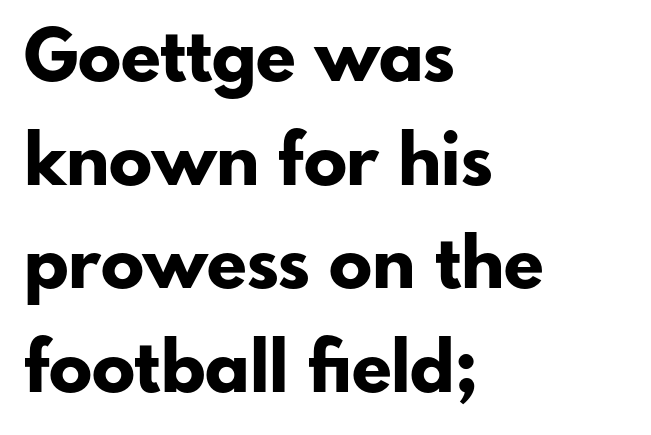
{"serif": "no", "italic": "no", "bold": "yes", "weight": "bold", "width": "normal", "stroke_contrast": "low", "x_height": "small", "monospaced": "no", "underline": "no", "align": "left", "line_spacing": "normal", "line_spacing_ratio": 1.44, "letter_spacing": "normal", "letter_spacing_em": 0.0, "glyph_px": 72}
